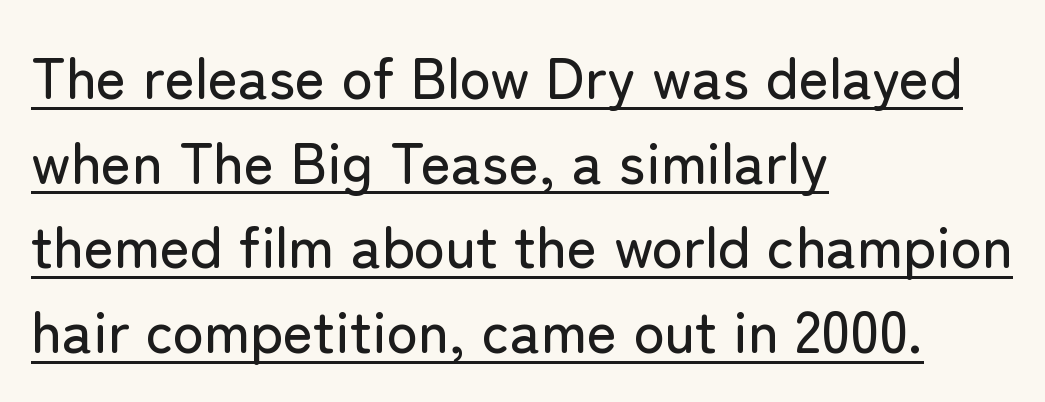
Q: Is the text italic (slanted)? A: No, it is upright.
Q: Is the typeface a serif or a sans-serif typeface? A: Sans-serif.
Q: Is the text underlined? A: Yes.
Q: How is the paragraph aligned? A: Left-aligned.
Q: Is the spacing between letters normal or unusually wide? A: Normal.
Q: Is the spacing between lines tight, normal or loose? A: Normal.
Q: Width (condensed, normal, or wide)? A: Normal.
Q: Stroke contrast? A: Low.
Q: x-height? A: Medium.
Q: Monospaced? A: No.
